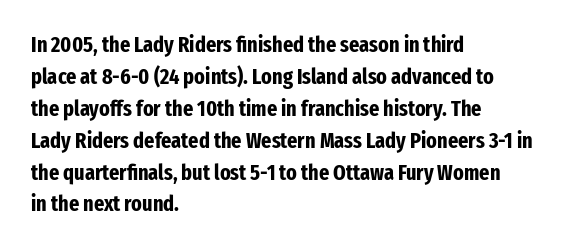
The image shows 22 px bold type, upright; set left-aligned, normal line spacing (1.45x), normal letter spacing, not underlined.
